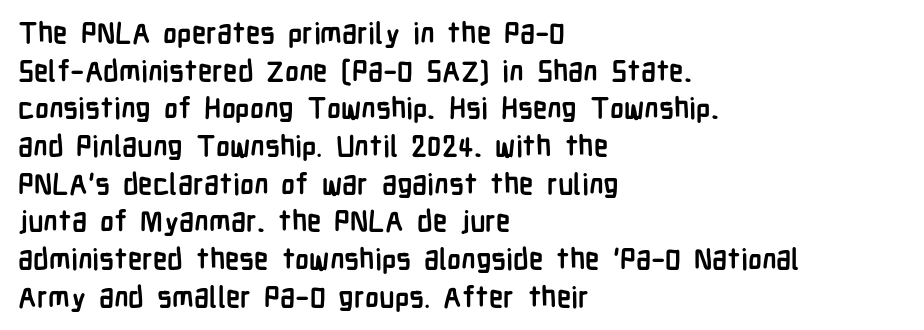
Q: Is the text bold? A: Yes.
Q: Is the text italic (slanted)? A: No, it is upright.
Q: Is the typeface a serif or a sans-serif typeface? A: Sans-serif.
Q: Is the text underlined? A: No.
Q: How is the paragraph aligned? A: Left-aligned.
Q: Is the spacing between letters normal or unusually wide? A: Normal.
Q: Is the spacing between lines tight, normal or loose? A: Normal.
Q: Width (condensed, normal, or wide)? A: Condensed.
Q: Stroke contrast? A: Low.
Q: x-height? A: Medium.
Q: Monospaced? A: No.
